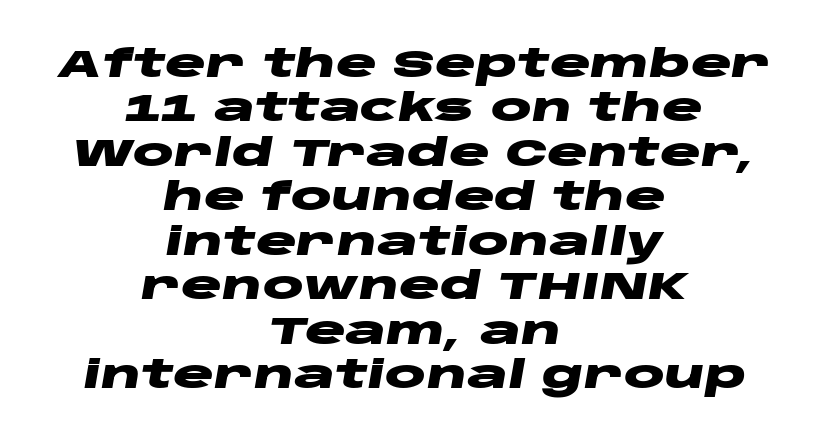
The compositor balanced each line on the midline. The gaps between neighbouring characters are ordinary and unremarkable. No word sits above an underline. Caption: bold face, heavy strokes.
